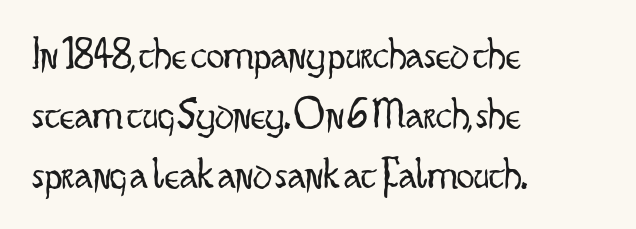
The passage shown is typeset with a sans-serif family. The foot of each line stays bare and open. Letter spacing: default. Posture: upright roman. The line-height multiplier appears to be the usual default.
